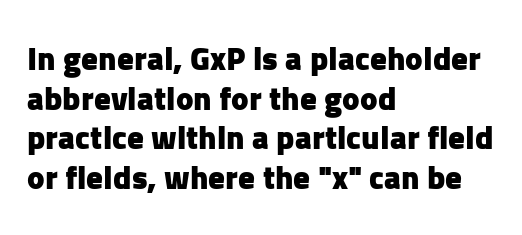
You'd pick this weight for a headline — it's a proper bold. Descenders hang freely into open space. Typographically, this falls in the sans-serif category. Students, note that the glyphs here touch the page at normal intervals. Do the letters lean? They stand straight. Caption: multi-line text, flush left, ragged right.
